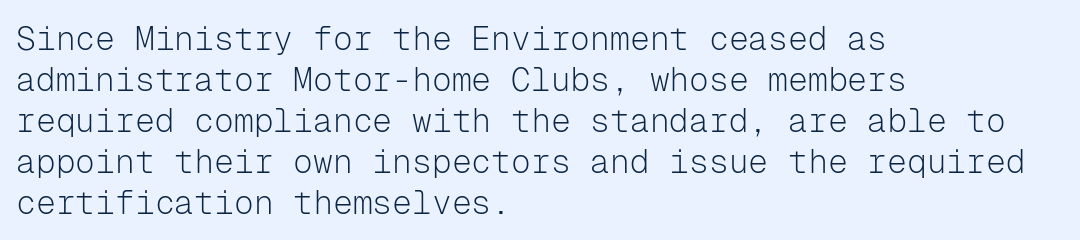
Q: Is the text bold? A: No.
Q: Is the text italic (slanted)? A: No, it is upright.
Q: Is the typeface a serif or a sans-serif typeface? A: Sans-serif.
Q: Is the text underlined? A: No.
Q: How is the paragraph aligned? A: Left-aligned.
Q: Is the spacing between letters normal or unusually wide? A: Normal.
Q: Width (condensed, normal, or wide)? A: Normal.
Q: Stroke contrast? A: Low.
Q: x-height? A: Medium.
Q: Monospaced? A: Yes.
